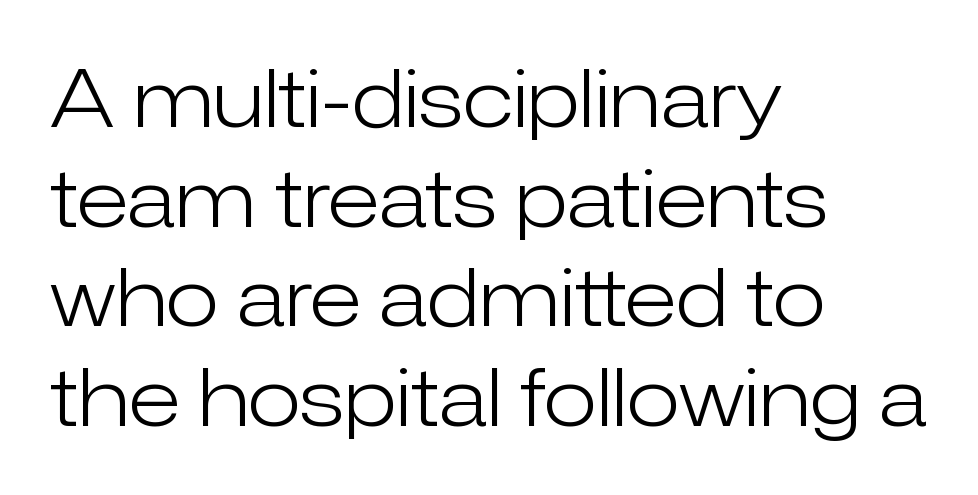
Varying glyph widths throughout — classic text-font behaviour. Students, observe: this is what conventionally led text looks like. Beneath every word, the page is bare. Nobody touched the tracking dial on this one. Posture: upright roman.
